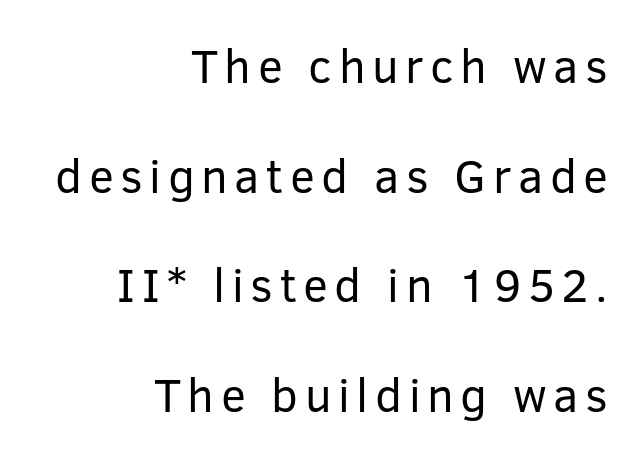
The image shows 47 px regular-weight sans-serif type, upright; set right-aligned, loose line spacing (2.33x), not underlined; low stroke contrast and a medium x-height.
